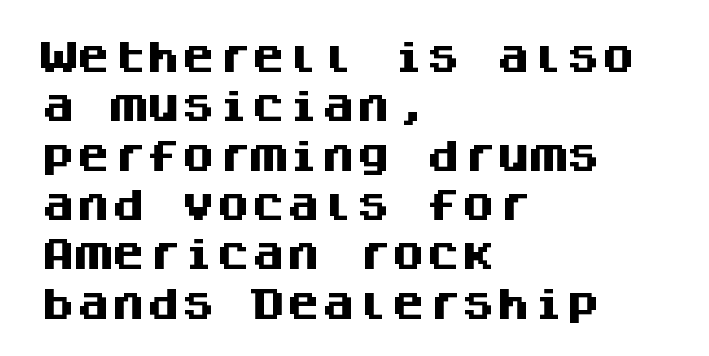
Q: Is the text bold? A: Yes.
Q: Is the text italic (slanted)? A: No, it is upright.
Q: Is the typeface a serif or a sans-serif typeface? A: Sans-serif.
Q: Is the text underlined? A: No.
Q: How is the paragraph aligned? A: Left-aligned.
Q: Is the spacing between letters normal or unusually wide? A: Normal.
Q: Is the spacing between lines tight, normal or loose? A: Normal.
Q: Width (condensed, normal, or wide)? A: Normal.
Q: Stroke contrast? A: Medium.
Q: x-height? A: Large.
Q: Monospaced? A: Yes.
